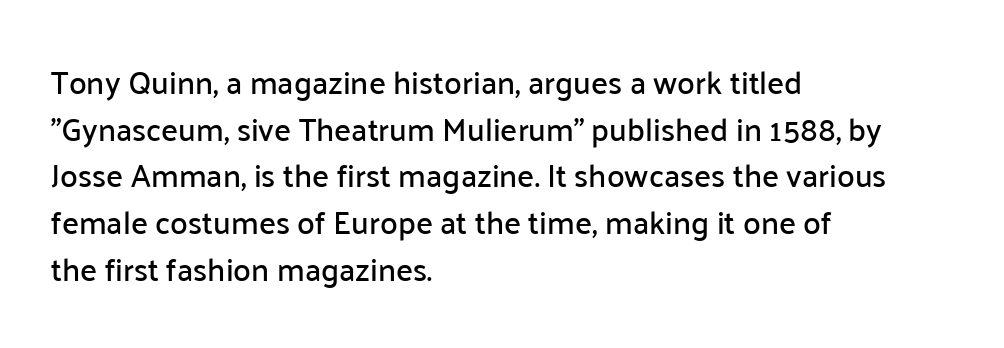
Whoever set this chose a conventional vertical rhythm. The rendering anchors every line to the left-hand side. A typesetter would label this face a sans. A typesetter would call this proportional, since set widths differ per character. You can tell it's not italic because the verticals are truly vertical. Plain, unruled lines of type.
